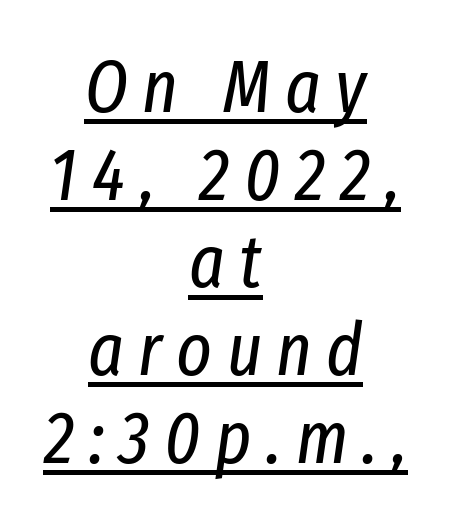
Q: Is the text bold? A: No.
Q: Is the text italic (slanted)? A: Yes, it leans right by about 8 degrees.
Q: Is the text underlined? A: Yes.
Q: How is the paragraph aligned? A: Centered.
Q: Width (condensed, normal, or wide)? A: Condensed.
Q: Stroke contrast? A: Low.
Q: x-height? A: Medium.
Q: Monospaced? A: No.
